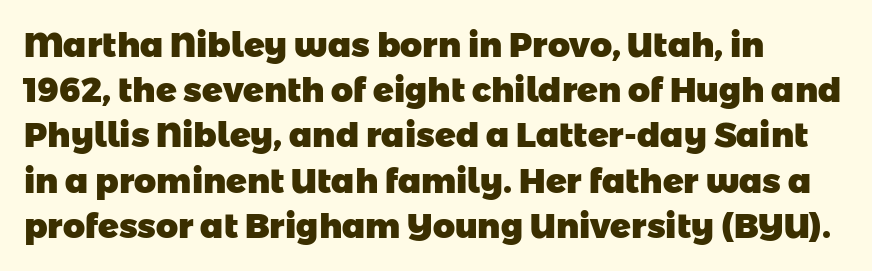
Q: Is the text bold? A: Yes.
Q: Is the typeface a serif or a sans-serif typeface? A: Sans-serif.
Q: Is the text underlined? A: No.
Q: How is the paragraph aligned? A: Left-aligned.
Q: Is the spacing between letters normal or unusually wide? A: Normal.
Q: Is the spacing between lines tight, normal or loose? A: Normal.
Q: Width (condensed, normal, or wide)? A: Normal.
Q: Stroke contrast? A: Low.
Q: x-height? A: Medium.
Q: Monospaced? A: No.
